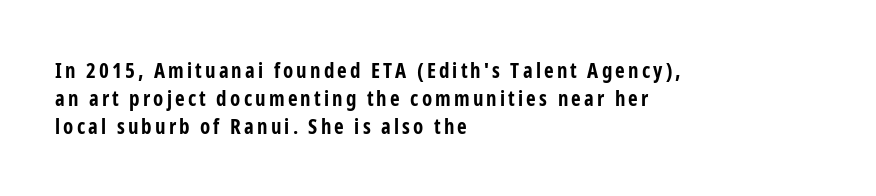
Q: Is the text bold? A: Yes.
Q: Is the text italic (slanted)? A: No, it is upright.
Q: Is the text underlined? A: No.
Q: How is the paragraph aligned? A: Left-aligned.
Q: Is the spacing between lines tight, normal or loose? A: Normal.
